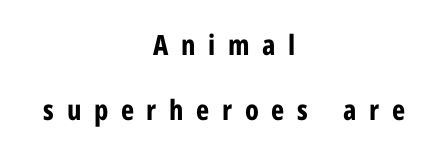
Look at the stroke-to-counter ratio: heavy, a bold. The line texture is sparse and dotted thanks to wide tracking. I'd call this a sans setting — the letters go barefoot. Notice how the stems are strictly vertical — no italics here.
